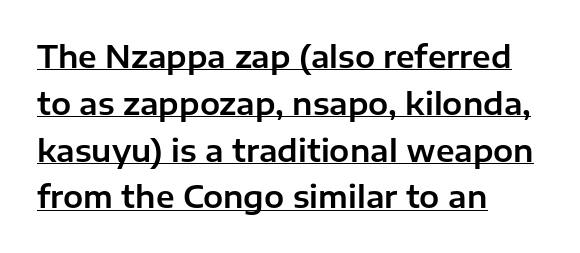
{"serif": "no", "italic": "no", "width": "normal", "stroke_contrast": "low", "x_height": "medium", "monospaced": "no", "underline": "yes", "align": "left", "line_spacing": "normal", "line_spacing_ratio": 1.56, "letter_spacing": "normal", "letter_spacing_em": 0.0, "glyph_px": 30}
